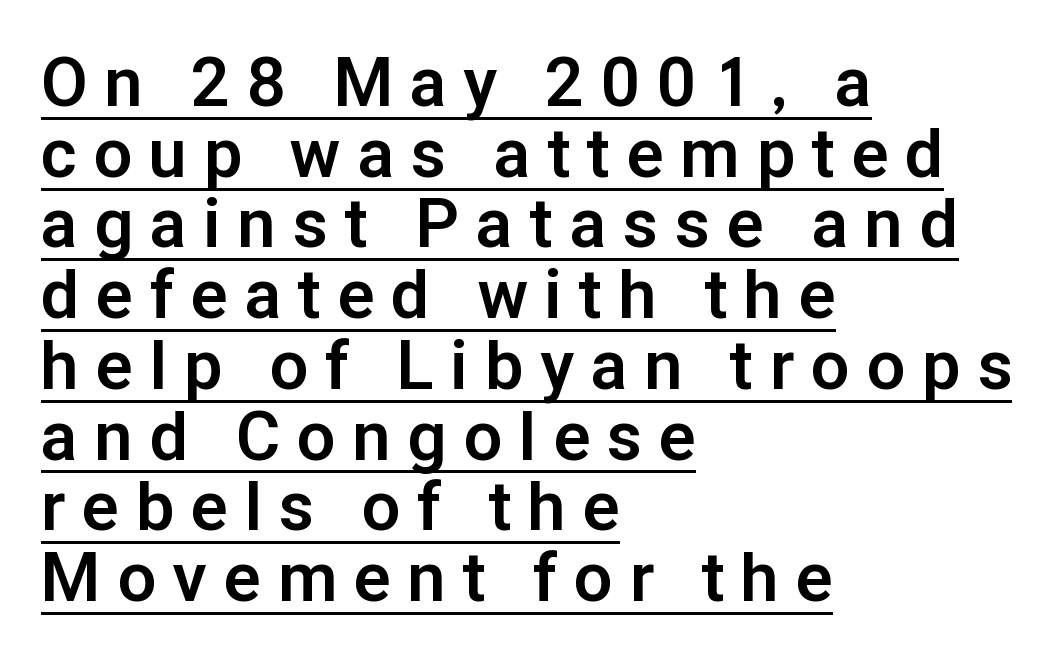
The rendering uses a bold face; every stroke is thick and dark. Look at the bottom of the vertical strokes: they stop flat, with no serifs. Display-style spreading of the glyphs; the letterfit is very open. The paragraph shown leans on its left margin. The rendering uses natural spacing where letterforms have individual widths.
